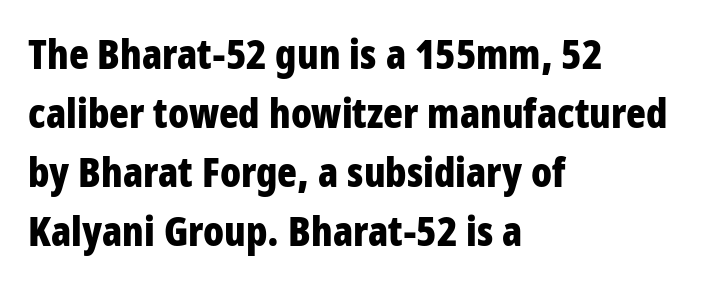
The image shows 41 px bold, condensed sans-serif type, upright; set left-aligned, normal line spacing (1.44x), normal letter spacing, not underlined; low stroke contrast and a large x-height.
